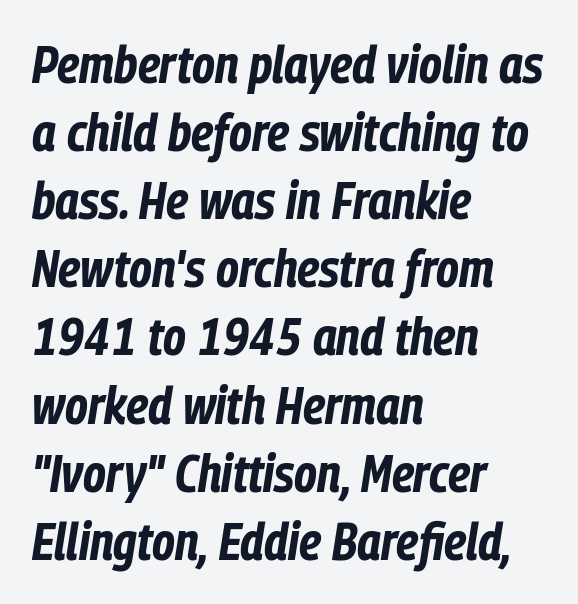
Q: Is the text bold? A: Yes.
Q: Is the text italic (slanted)? A: Yes, it leans right by about 9 degrees.
Q: Is the text underlined? A: No.
Q: How is the paragraph aligned? A: Left-aligned.
Q: Is the spacing between letters normal or unusually wide? A: Normal.
Q: Is the spacing between lines tight, normal or loose? A: Normal.
Q: Width (condensed, normal, or wide)? A: Condensed.
Q: Stroke contrast? A: Low.
Q: x-height? A: Medium.
Q: Monospaced? A: No.
